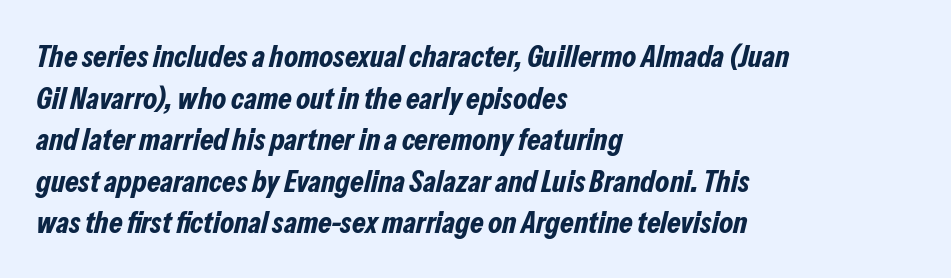
{"italic": "yes", "lean": "right", "slant_degrees": 13, "bold": "yes", "weight": "bold", "width": "condensed", "stroke_contrast": "low", "x_height": "medium", "monospaced": "no", "underline": "no", "align": "left", "line_spacing": "normal", "line_spacing_ratio": 1.34, "letter_spacing": "normal", "letter_spacing_em": 0.0, "glyph_px": 31}
